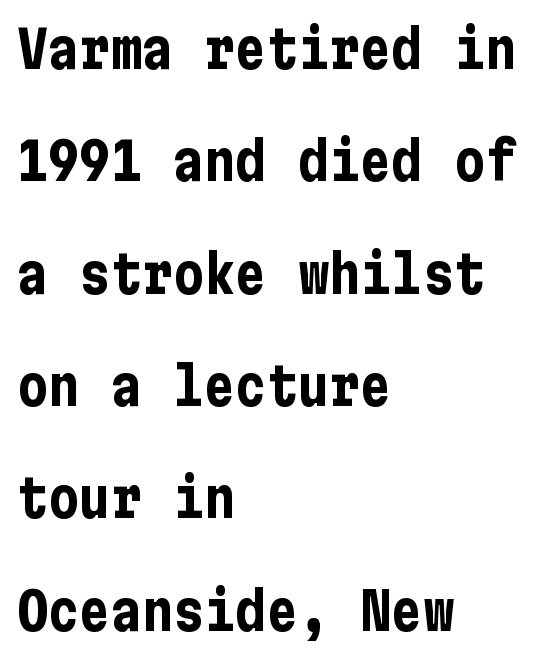
Q: Is the text bold? A: Yes.
Q: Is the text italic (slanted)? A: No, it is upright.
Q: Is the typeface a serif or a sans-serif typeface? A: Sans-serif.
Q: Is the text underlined? A: No.
Q: How is the paragraph aligned? A: Left-aligned.
Q: Is the spacing between letters normal or unusually wide? A: Normal.
Q: Is the spacing between lines tight, normal or loose? A: Loose.
Q: Width (condensed, normal, or wide)? A: Condensed.
Q: Stroke contrast? A: Low.
Q: x-height? A: Medium.
